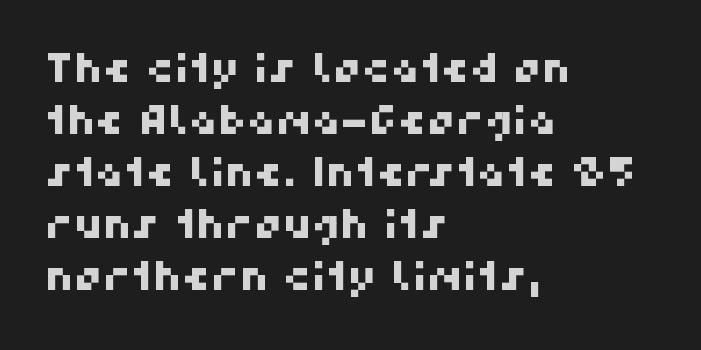
The image shows 40 px sans-serif type; set left-aligned, normal line spacing (1.3x), normal letter spacing, not underlined; high stroke contrast and a medium x-height.
